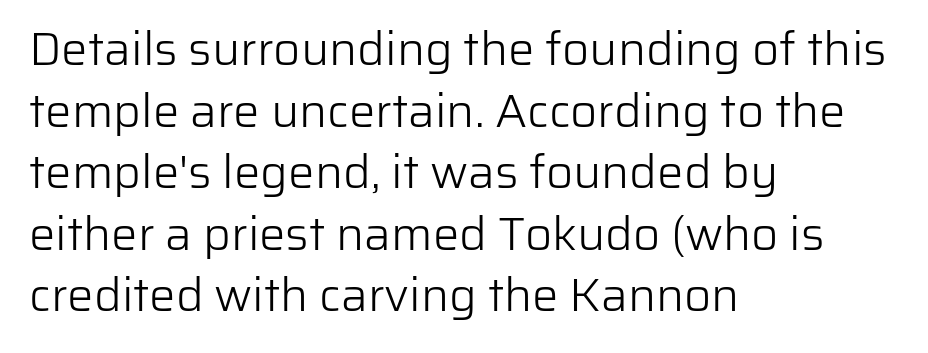
Inter-character spacing is left at the font's built-in metrics. Typographically, this falls in the sans-serif category. Tall strokes in this sample are plumb rather than angled. The rendering anchors every line to the left-hand side. Proportional: the letters do not fall into vertical columns. Weight: not bold — regular or lighter.
